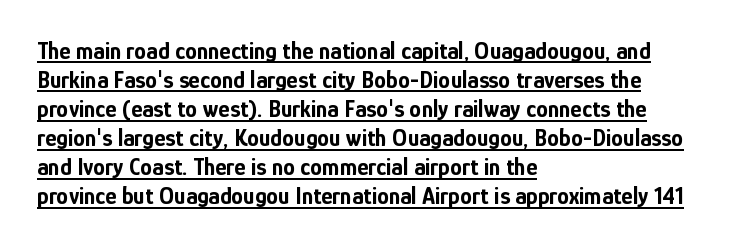
The rendered words wear a rule along their underside. Each line starts at the same left margin while the right side varies. The passage shown has conventional tracking throughout. Each glyph is drawn with heavy, bold strokes.
